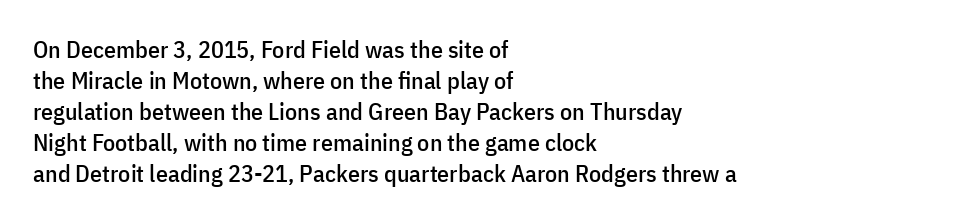
Q: Is the text italic (slanted)? A: No, it is upright.
Q: Is the text underlined? A: No.
Q: How is the paragraph aligned? A: Left-aligned.
Q: Is the spacing between letters normal or unusually wide? A: Normal.
Q: Is the spacing between lines tight, normal or loose? A: Normal.
